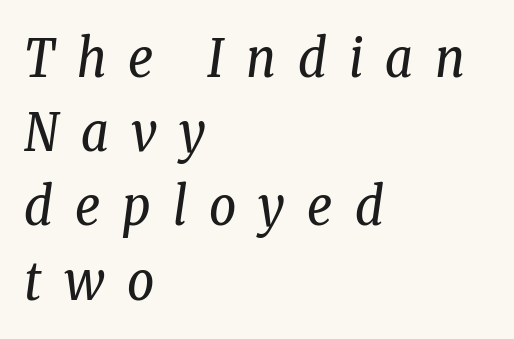
The image shows 53 px regular-weight, condensed serif type, italic (leaning right); set left-aligned, normal line spacing (1.4x), unusually wide letter spacing (+0.42 em), not underlined; low stroke contrast and a medium x-height.
